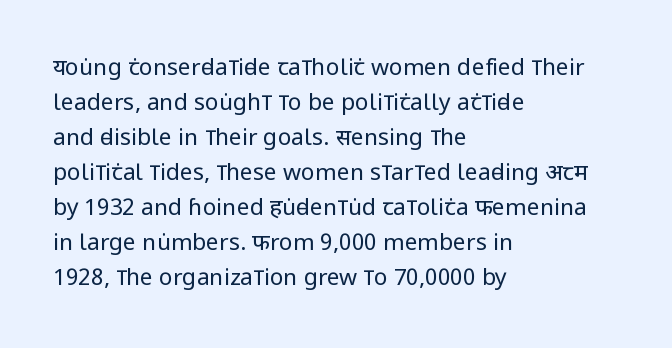
Q: Is the text bold? A: No.
Q: Is the text italic (slanted)? A: No, it is upright.
Q: Is the text underlined? A: No.
Q: How is the paragraph aligned? A: Left-aligned.
Q: Is the spacing between letters normal or unusually wide? A: Normal.
Q: Is the spacing between lines tight, normal or loose? A: Normal.
